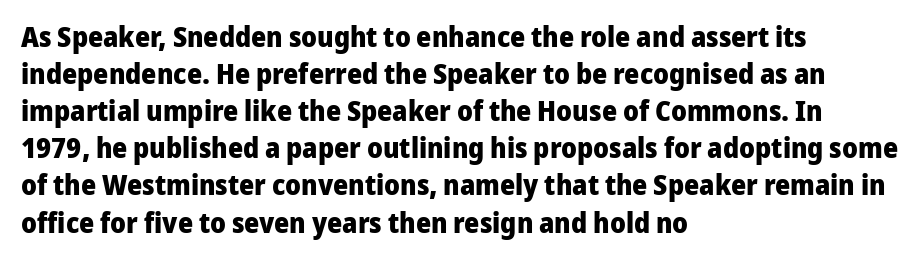
{"serif": "no", "italic": "no", "bold": "yes", "weight": "heavy", "width": "normal", "stroke_contrast": "low", "x_height": "medium", "monospaced": "no", "underline": "no", "align": "left", "line_spacing": "normal", "line_spacing_ratio": 1.28, "letter_spacing": "normal", "letter_spacing_em": 0.0, "glyph_px": 29}
